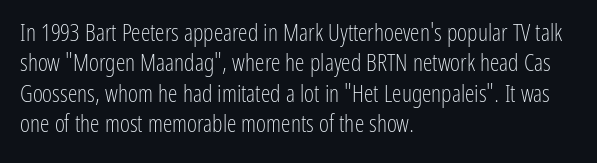
{"italic": "no", "bold": "no", "underline": "no", "align": "left", "line_spacing": "normal", "line_spacing_ratio": 1.27, "letter_spacing": "normal", "letter_spacing_em": 0.0, "glyph_px": 24}
